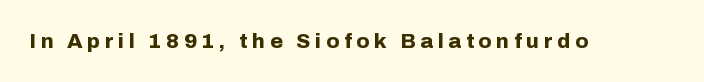
Characters remain perfectly vertical along every line. The letterforms stand isolated, each surrounded by extra space. The space directly below the letters is spotless. The glyphs have the mass of a bold cut.
